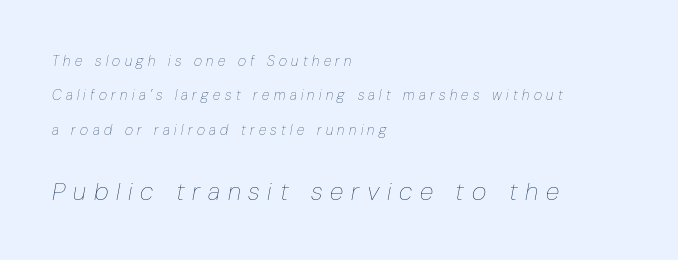
{"italic": "yes", "lean": "right", "slant_degrees": 10, "bold": "no", "underline": "no", "align": "left", "line_spacing": "loose", "line_spacing_ratio": 2.45, "letter_spacing": "wide", "letter_spacing_em": 0.31, "larger_block": "second", "size_ratio": 1.79, "glyph_px": 25}
